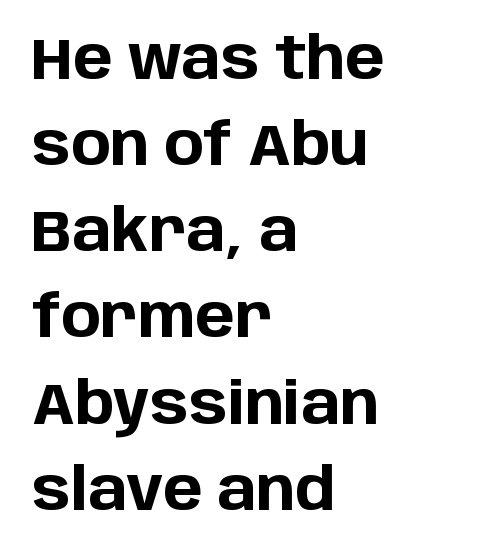
Q: Is the text bold? A: Yes.
Q: Is the text italic (slanted)? A: No, it is upright.
Q: Is the typeface a serif or a sans-serif typeface? A: Sans-serif.
Q: Is the text underlined? A: No.
Q: How is the paragraph aligned? A: Left-aligned.
Q: Is the spacing between letters normal or unusually wide? A: Normal.
Q: Is the spacing between lines tight, normal or loose? A: Normal.
Q: Width (condensed, normal, or wide)? A: Normal.
Q: Stroke contrast? A: Low.
Q: x-height? A: Large.
Q: Monospaced? A: No.
